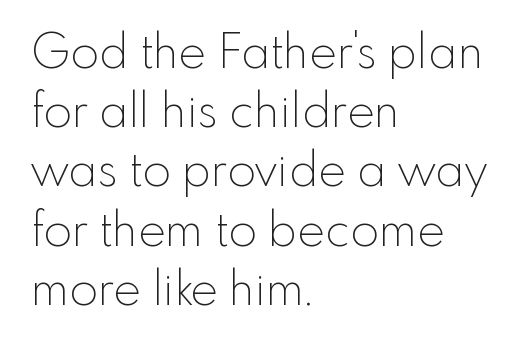
The gap between lines stays unmarked. This is sans-serif lettering, the kind often seen on screens and signage. The lines are quadded left. Varying glyph widths throughout — classic text-font behaviour. The face looks like a standard text weight, possibly lighter. The specimen reads as upright at a glance.
